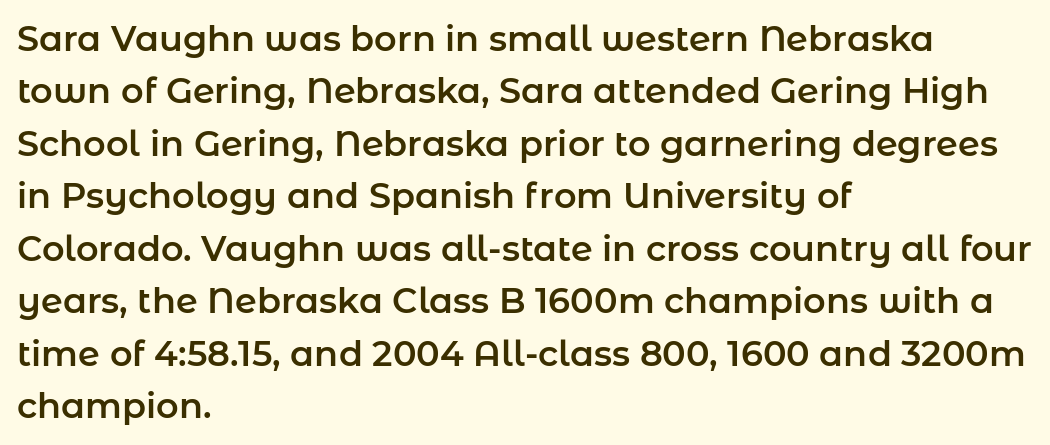
Q: Is the text italic (slanted)? A: No, it is upright.
Q: Is the typeface a serif or a sans-serif typeface? A: Sans-serif.
Q: Is the text underlined? A: No.
Q: How is the paragraph aligned? A: Left-aligned.
Q: Is the spacing between letters normal or unusually wide? A: Normal.
Q: Is the spacing between lines tight, normal or loose? A: Normal.
Q: Width (condensed, normal, or wide)? A: Normal.
Q: Stroke contrast? A: Low.
Q: x-height? A: Medium.
Q: Monospaced? A: No.
